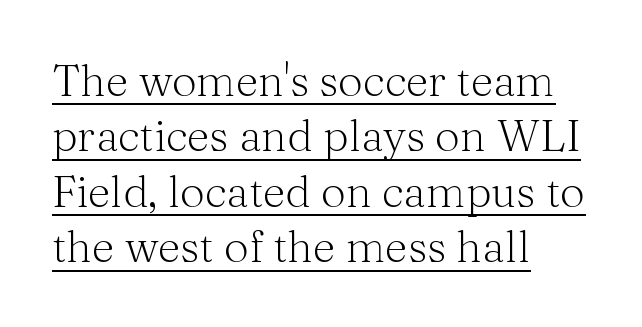
Q: Is the text bold? A: No.
Q: Is the text italic (slanted)? A: No, it is upright.
Q: Is the typeface a serif or a sans-serif typeface? A: Serif.
Q: Is the text underlined? A: Yes.
Q: How is the paragraph aligned? A: Left-aligned.
Q: Is the spacing between letters normal or unusually wide? A: Normal.
Q: Is the spacing between lines tight, normal or loose? A: Normal.
Q: Width (condensed, normal, or wide)? A: Normal.
Q: Stroke contrast? A: Medium.
Q: x-height? A: Medium.
Q: Monospaced? A: No.
